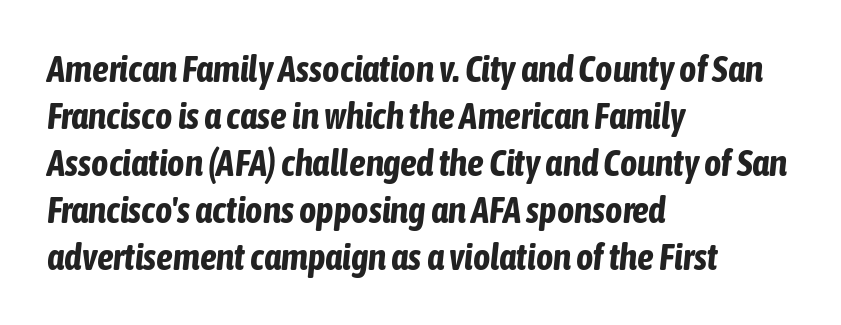
{"italic": "yes", "lean": "right", "slant_degrees": 6, "bold": "yes", "weight": "bold", "width": "condensed", "stroke_contrast": "low", "x_height": "medium", "monospaced": "no", "underline": "no", "align": "left", "line_spacing": "normal", "line_spacing_ratio": 1.27, "letter_spacing": "normal", "letter_spacing_em": 0.0, "glyph_px": 37}
